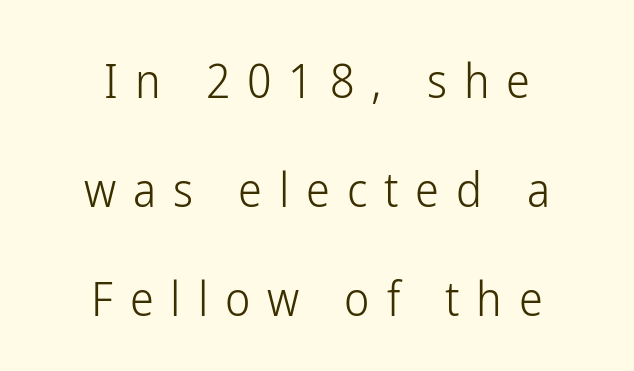
Q: Is the text bold? A: No.
Q: Is the text italic (slanted)? A: No, it is upright.
Q: Is the typeface a serif or a sans-serif typeface? A: Sans-serif.
Q: Is the text underlined? A: No.
Q: How is the paragraph aligned? A: Centered.
Q: Is the spacing between letters normal or unusually wide? A: Unusually wide.
Q: Is the spacing between lines tight, normal or loose? A: Loose.
Q: Width (condensed, normal, or wide)? A: Condensed.
Q: Stroke contrast? A: Low.
Q: x-height? A: Medium.
Q: Monospaced? A: No.
